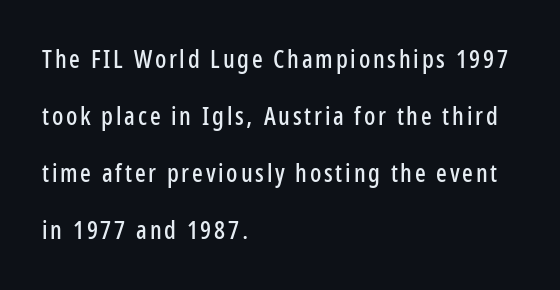
The typesetter chose a ragged-right arrangement here. The passage shown is not underscored anywhere. Vertically, the passage feels expansive, rows floating well apart. Posture: straight, roman, zero tilt.
